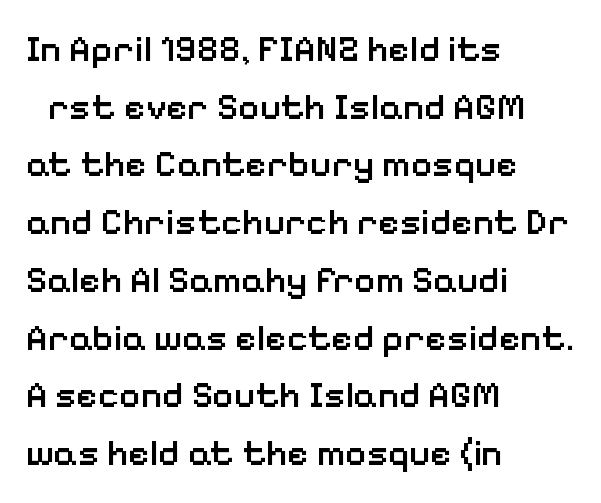
The image shows 37 px semibold sans-serif type, upright; set left-aligned, normal line spacing (1.56x), normal letter spacing, not underlined; low stroke contrast and a medium x-height.
